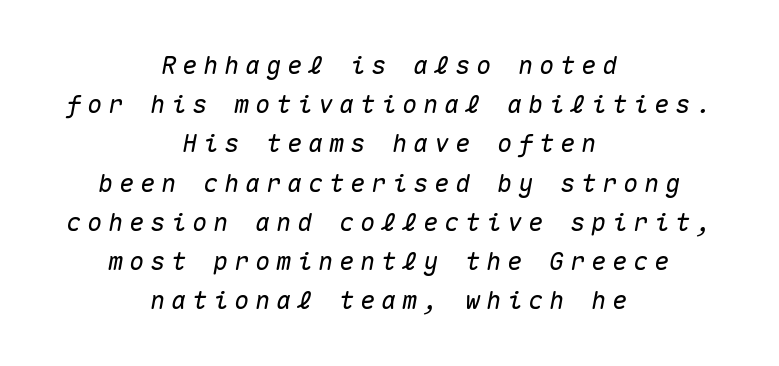
{"italic": "yes", "lean": "right", "slant_degrees": 10, "underline": "no", "align": "center", "line_spacing": "normal", "line_spacing_ratio": 1.57, "letter_spacing": "wide", "letter_spacing_em": 0.24, "glyph_px": 25}
